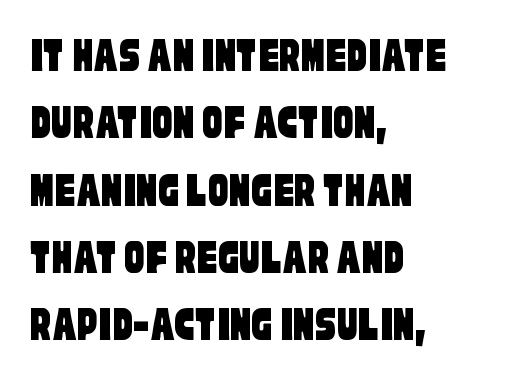
The vertical gap from one line to the next is medium. Proportional: the letters do not fall into vertical columns. Does the type have serifs? No, each stem ends abruptly. These lines stack with their left ends in a neat column. Is the letter spacing exaggerated? No — it looks like the ordinary default. Rule under the text: the space is simply empty.
